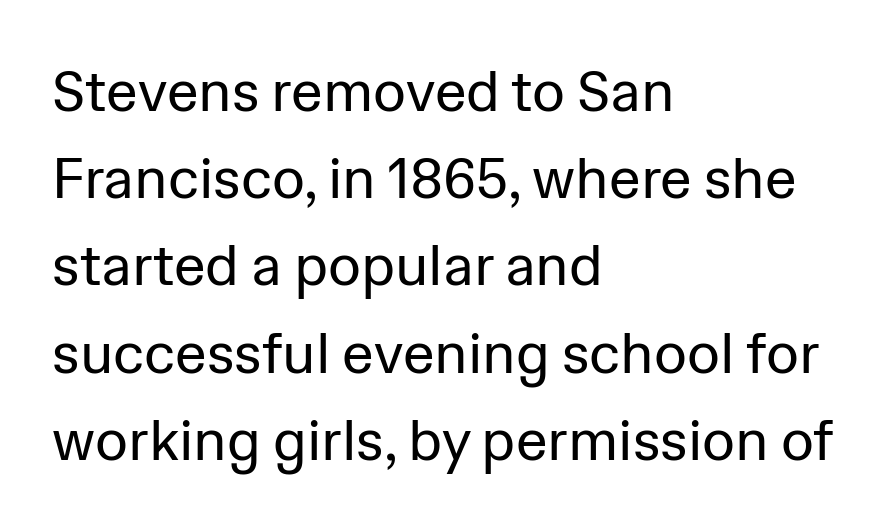
The image shows 57 px regular-weight sans-serif type, upright; set left-aligned, normal line spacing (1.53x), normal letter spacing, not underlined; low stroke contrast and a medium x-height.
